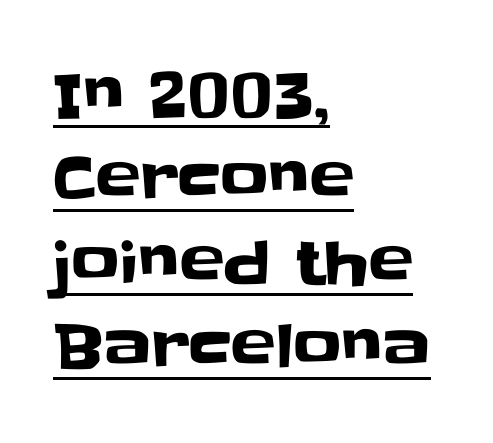
The image shows 60 px sans-serif type, upright; set left-aligned, normal line spacing (1.4x), normal letter spacing, underlined; low stroke contrast and a large x-height.
